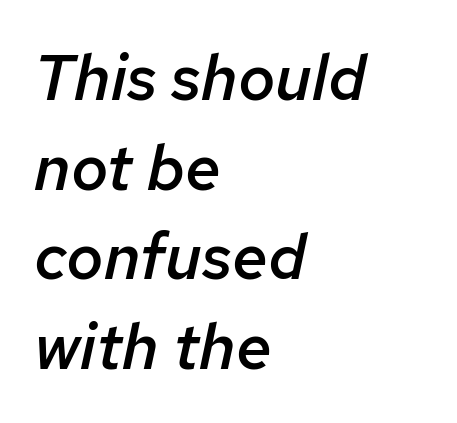
The image shows 64 px semibold type, italic (leaning right); set left-aligned, normal line spacing (1.4x), normal letter spacing, not underlined; low stroke contrast and a medium x-height.
